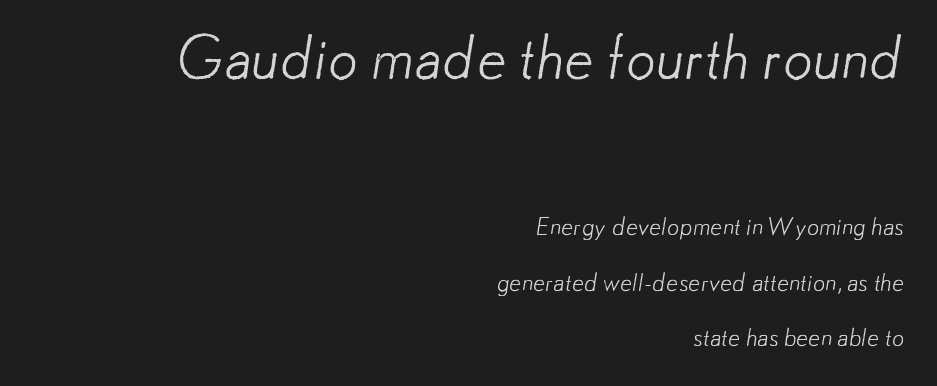
The image shows 59 px light sans-serif type; set right-aligned, loose line spacing (2.31x), normal letter spacing, not underlined; the first (top) block is 2.46x larger; low stroke contrast and a small x-height.
